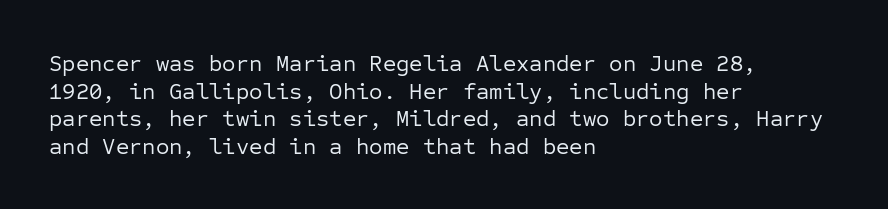
The image shows 23 px text type, upright; set left-aligned, line spacing 1.2x, normal letter spacing, not underlined.
